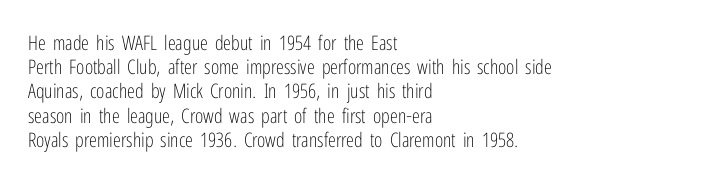
The image shows 20 px text type, upright; set left-aligned, line spacing 1.21x, normal letter spacing, not underlined.
